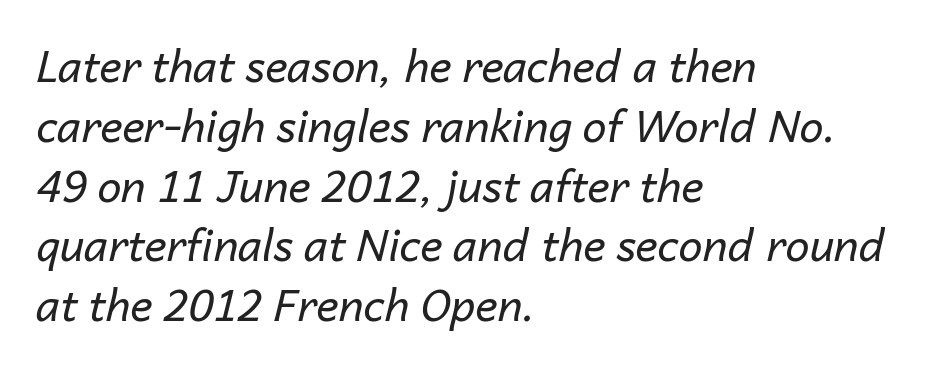
Q: Is the text bold? A: No.
Q: Is the text italic (slanted)? A: Yes, it leans right by about 14 degrees.
Q: Is the text underlined? A: No.
Q: How is the paragraph aligned? A: Left-aligned.
Q: Is the spacing between letters normal or unusually wide? A: Normal.
Q: Is the spacing between lines tight, normal or loose? A: Normal.
Q: Width (condensed, normal, or wide)? A: Normal.
Q: Stroke contrast? A: Low.
Q: x-height? A: Medium.
Q: Monospaced? A: No.
